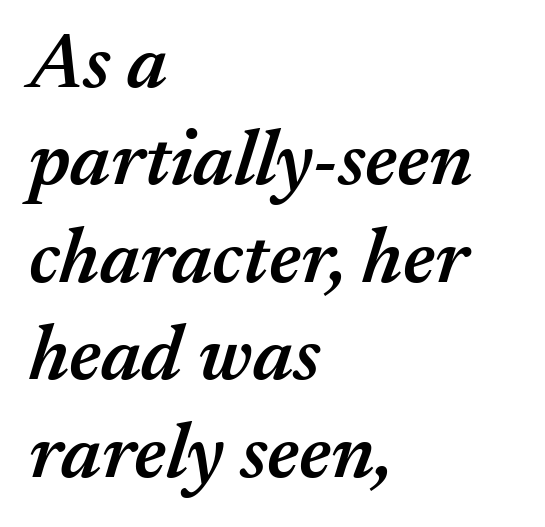
Each new line begins a customary step beneath the previous one. Is this a fixed-width face? No — the glyphs have proportional, varying widths. Emphasis by weight is partial: semibold. The letterforms sit shoulder to shoulder at normal distance.
